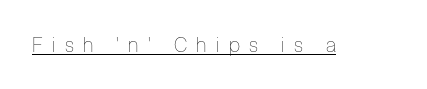
{"italic": "no", "bold": "no", "underline": "yes", "letter_spacing": "wide", "letter_spacing_em": 0.47, "glyph_px": 20}
